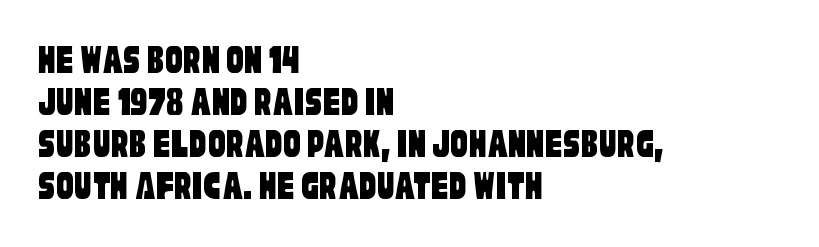
The image shows 43 px condensed sans-serif type; set left-aligned, tight line spacing (0.98x), normal letter spacing, not underlined; low stroke contrast and a large x-height.
